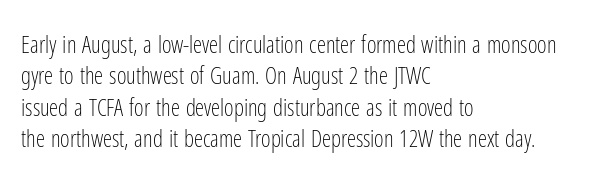
One glance says typical: line gaps are just what's usual. What stands out about the letter spacing? Nothing — it is the standard amount. This reads as an unemphasized weight, regular at the heaviest. The text block is weighted toward the left margin, trailing off unevenly rightward. Descender tails drop into unmarked territory. The specimen reads as upright at a glance.
